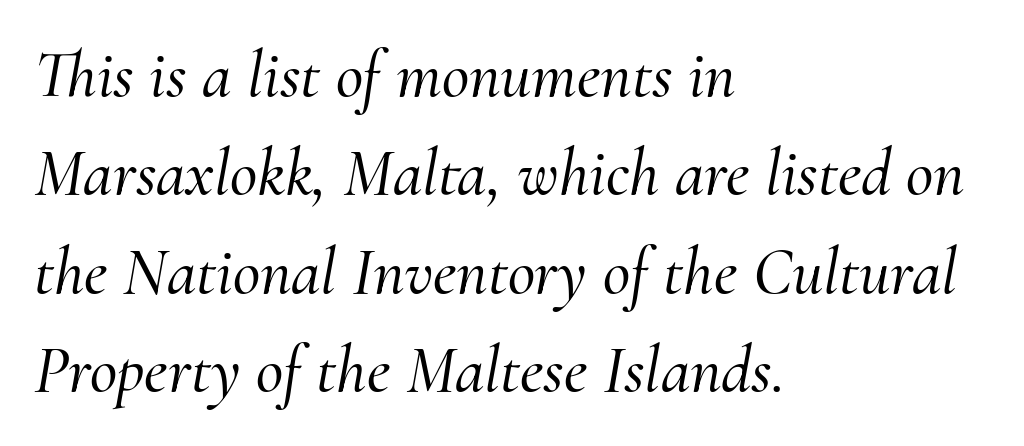
The image shows 67 px serif type, italic (leaning right); set left-aligned, normal line spacing (1.47x), normal letter spacing, not underlined; medium stroke contrast and a small x-height.
